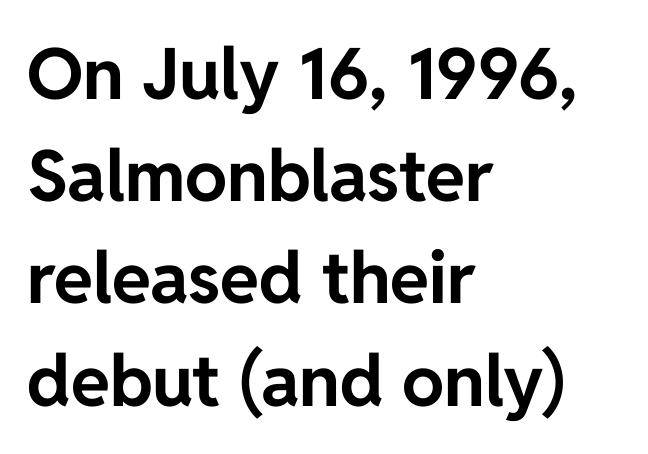
The image shows 71 px bold sans-serif type, upright; set left-aligned, normal line spacing (1.44x), normal letter spacing, not underlined; low stroke contrast and a medium x-height.
